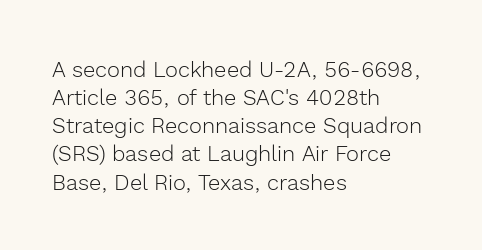
Q: Is the text bold? A: No.
Q: Is the text italic (slanted)? A: No, it is upright.
Q: Is the text underlined? A: No.
Q: How is the paragraph aligned? A: Left-aligned.
Q: Is the spacing between letters normal or unusually wide? A: Normal.
Q: Is the spacing between lines tight, normal or loose? A: Normal.
